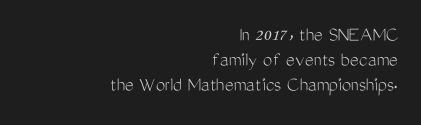
{"italic": "no", "bold": "no", "underline": "no", "align": "right", "line_spacing_ratio": 1.19, "letter_spacing": "normal", "letter_spacing_em": 0.0, "glyph_px": 21}
